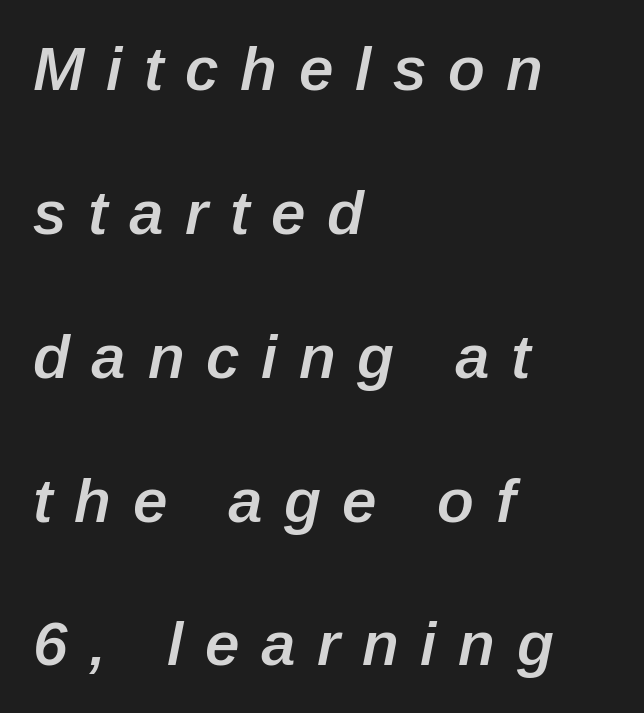
These lines were composed using italics. The letters advance in unequal steps, a hallmark of proportional type. The paragraph has a hard left edge and a soft right edge. Successive baselines arrive slowly, with a big drop between each. Honestly, there is no underline to notice here at all.
